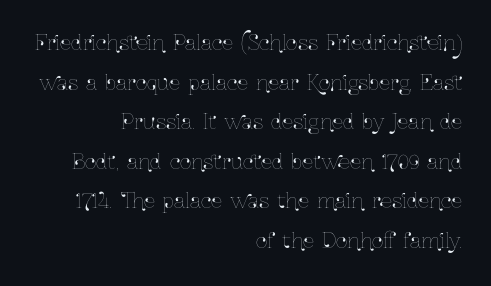
Q: Is the text italic (slanted)? A: No, it is upright.
Q: Is the text underlined? A: No.
Q: How is the paragraph aligned? A: Right-aligned.
Q: Is the spacing between letters normal or unusually wide? A: Normal.
Q: Is the spacing between lines tight, normal or loose? A: Loose.
